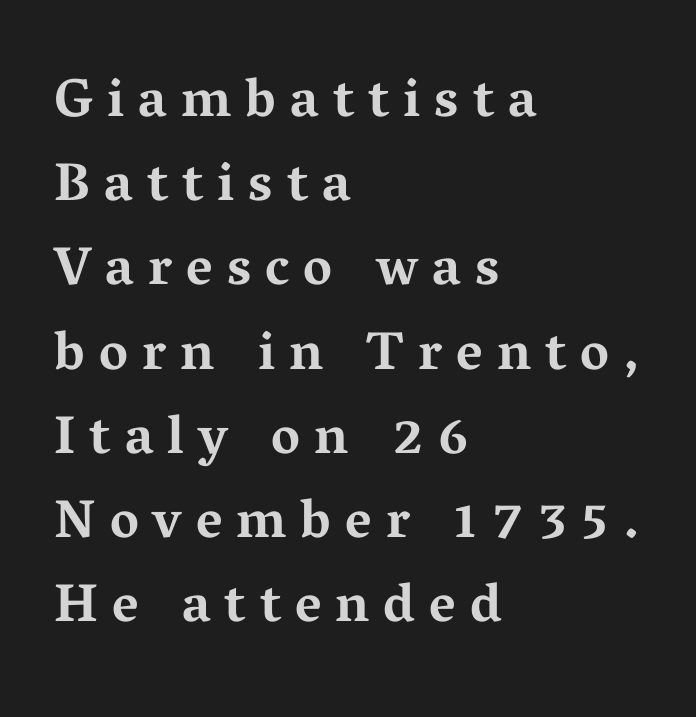
The image shows 54 px bold, wide serif type, upright; set left-aligned, normal line spacing (1.56x), unusually wide letter spacing (+0.26 em), not underlined; medium stroke contrast and a medium x-height.
